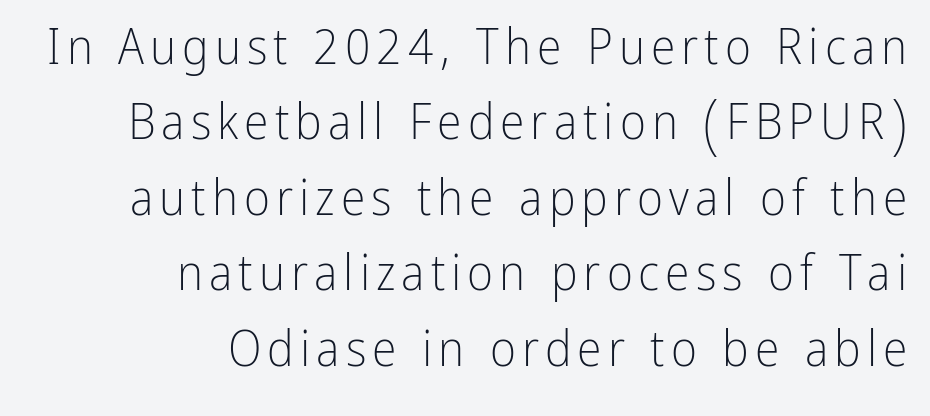
Q: Is the text bold? A: No.
Q: Is the text italic (slanted)? A: No, it is upright.
Q: Is the typeface a serif or a sans-serif typeface? A: Sans-serif.
Q: Is the text underlined? A: No.
Q: How is the paragraph aligned? A: Right-aligned.
Q: Is the spacing between lines tight, normal or loose? A: Normal.
Q: Width (condensed, normal, or wide)? A: Condensed.
Q: Stroke contrast? A: Low.
Q: x-height? A: Medium.
Q: Monospaced? A: No.
